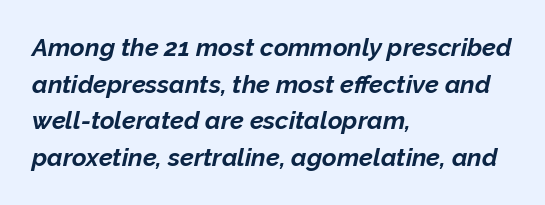
Quick note: underline off. Typeset ragged right — the left edge is the straight one. You can tell it's italic because the verticals aren't actually vertical. This rendering leaves character spacing at its baseline value.
